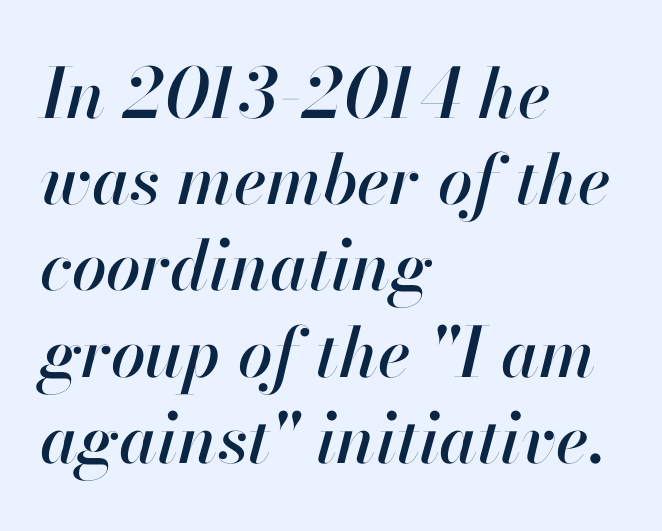
The image shows 69 px text type, italic (leaning right); set left-aligned, normal line spacing (1.25x), normal letter spacing, not underlined; high stroke contrast and a small x-height.
